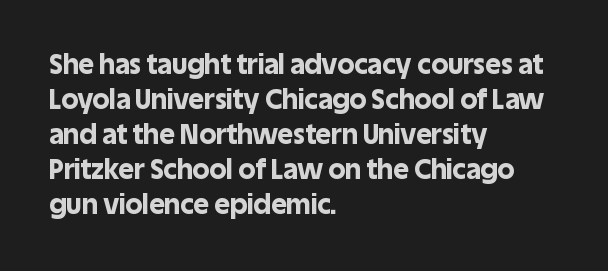
The image shows 27 px bold type, upright; set left-aligned, normal line spacing (1.3x), normal letter spacing, not underlined.
